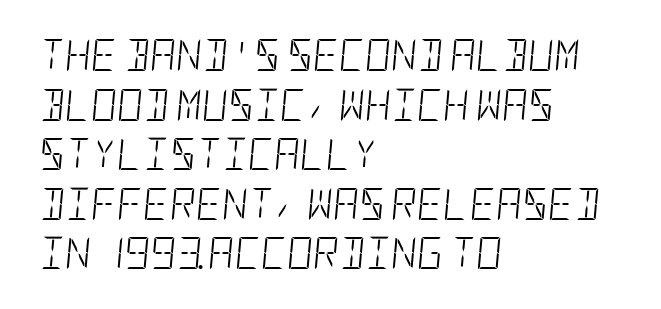
In terms of leading, this rendering sits right in the middle. If you drew a ruler down the left edge, every line would touch it. Words float on clear page, feet unadorned. An italicized treatment has been applied to the whole sample. The face used here is rendered with its standard letterfit. The font is comparable to plain body text, perhaps lighter.
